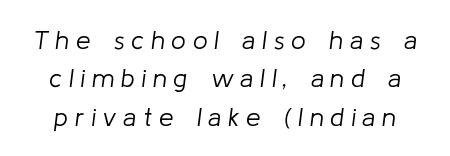
Nobody drew a line under any word here. Characters follow at a spacing far wider than the type designer built in. Letters have the restrained weight of plain body copy at most. The rows are spaced the way most documents space them. Every character sits at an angle, as italics do.
